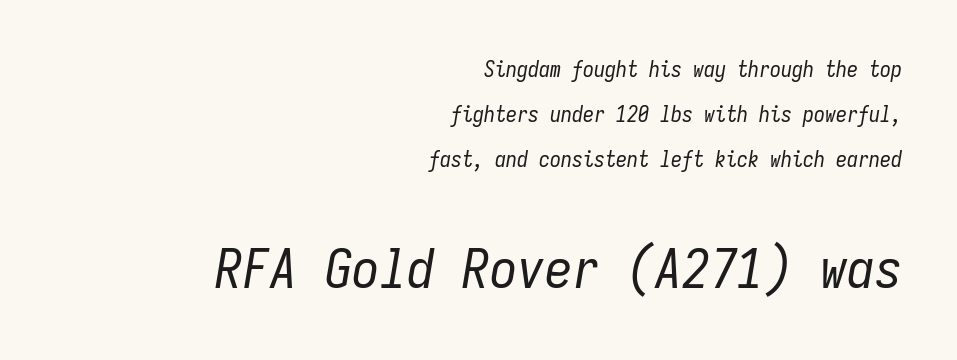
{"italic": "yes", "lean": "right", "slant_degrees": 9, "bold": "no", "weight": "regular", "width": "condensed", "stroke_contrast": "low", "x_height": "medium", "monospaced": "yes", "underline": "no", "align": "right", "line_spacing": "loose", "line_spacing_ratio": 2.05, "letter_spacing": "normal", "letter_spacing_em": 0.0, "larger_block": "second", "size_ratio": 2.5, "glyph_px": 55}
